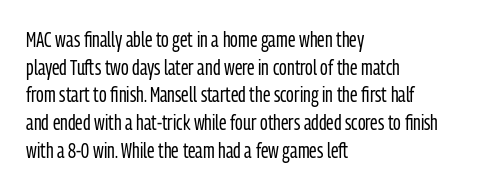
{"italic": "no", "bold": "no", "underline": "no", "align": "left", "line_spacing": "normal", "line_spacing_ratio": 1.32, "letter_spacing": "normal", "letter_spacing_em": 0.0, "glyph_px": 21}
